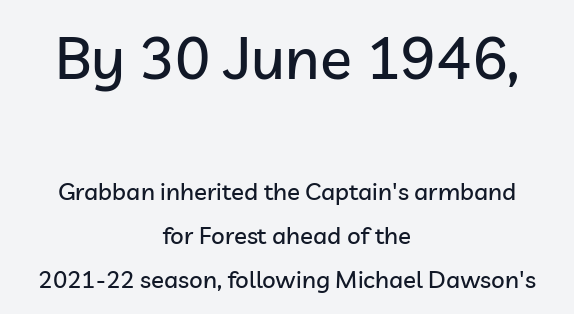
{"serif": "no", "italic": "no", "width": "normal", "stroke_contrast": "low", "x_height": "medium", "monospaced": "no", "underline": "no", "align": "center", "line_spacing_ratio": 1.84, "letter_spacing": "normal", "letter_spacing_em": 0.0, "larger_block": "first", "size_ratio": 2.46, "glyph_px": 59}
